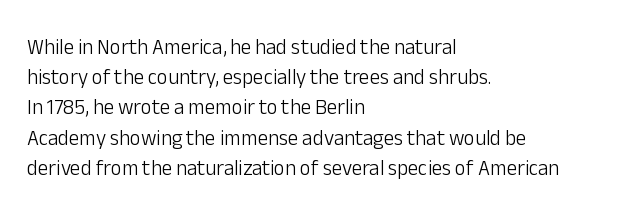
Regarding leading, the lines here are spaced in the standard way. Underline: absent. A classic flush-left, rag-right setting is used for this passage. Every character sits straight up, as roman type does.
